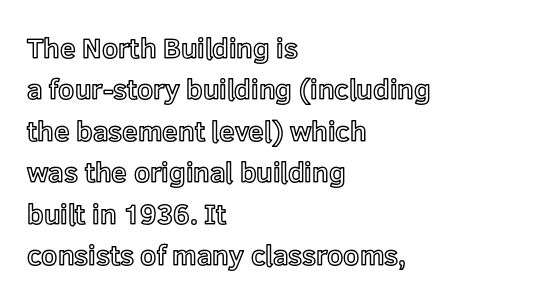
The image shows 28 px text type, upright; set left-aligned, normal line spacing (1.48x), normal letter spacing, not underlined; a medium x-height.
